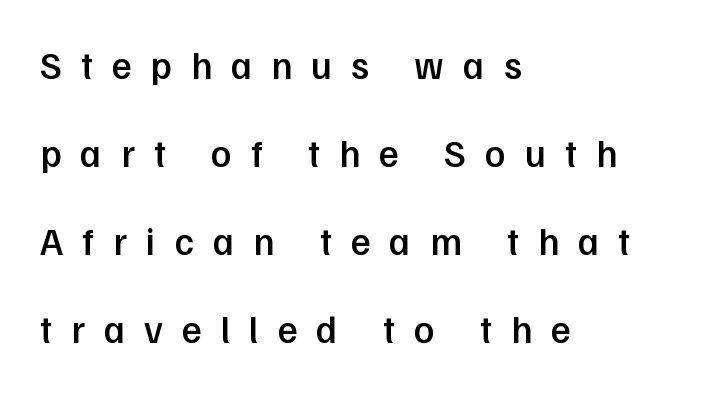
{"serif": "no", "italic": "no", "bold": "semi", "weight": "semibold", "width": "normal", "stroke_contrast": "low", "x_height": "medium", "monospaced": "no", "underline": "no", "align": "left", "line_spacing": "loose", "line_spacing_ratio": 2.32, "letter_spacing": "wide", "letter_spacing_em": 0.5, "glyph_px": 38}
